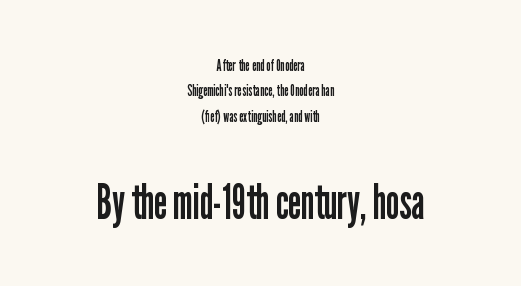
{"serif": "no", "italic": "no", "bold": "no", "weight": "regular", "width": "condensed", "stroke_contrast": "low", "x_height": "medium", "monospaced": "no", "underline": "no", "align": "center", "line_spacing": "normal", "line_spacing_ratio": 1.59, "letter_spacing": "normal", "letter_spacing_em": 0.0, "larger_block": "second", "size_ratio": 3.06, "glyph_px": 49}
